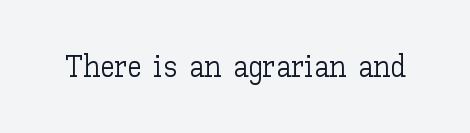
Varying glyph widths throughout — classic text-font behaviour. Quick note: underline off. Letter spacing: default. Nothing heavy about these letters — not bold at all.
